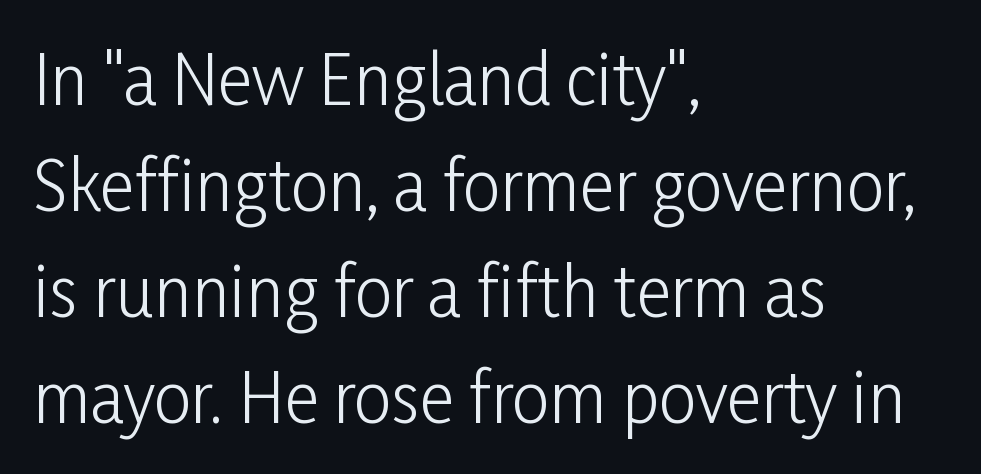
Q: Is the text bold? A: No.
Q: Is the text italic (slanted)? A: No, it is upright.
Q: Is the typeface a serif or a sans-serif typeface? A: Sans-serif.
Q: Is the text underlined? A: No.
Q: How is the paragraph aligned? A: Left-aligned.
Q: Is the spacing between letters normal or unusually wide? A: Normal.
Q: Is the spacing between lines tight, normal or loose? A: Normal.
Q: Width (condensed, normal, or wide)? A: Condensed.
Q: Stroke contrast? A: Low.
Q: x-height? A: Medium.
Q: Monospaced? A: No.
